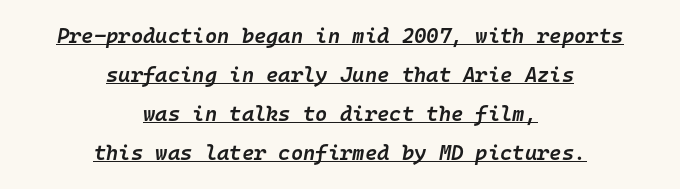
Q: Is the text bold? A: Semi-bold.
Q: Is the text italic (slanted)? A: Yes, it leans right by about 10 degrees.
Q: Is the text underlined? A: Yes.
Q: How is the paragraph aligned? A: Centered.
Q: Is the spacing between letters normal or unusually wide? A: Normal.
